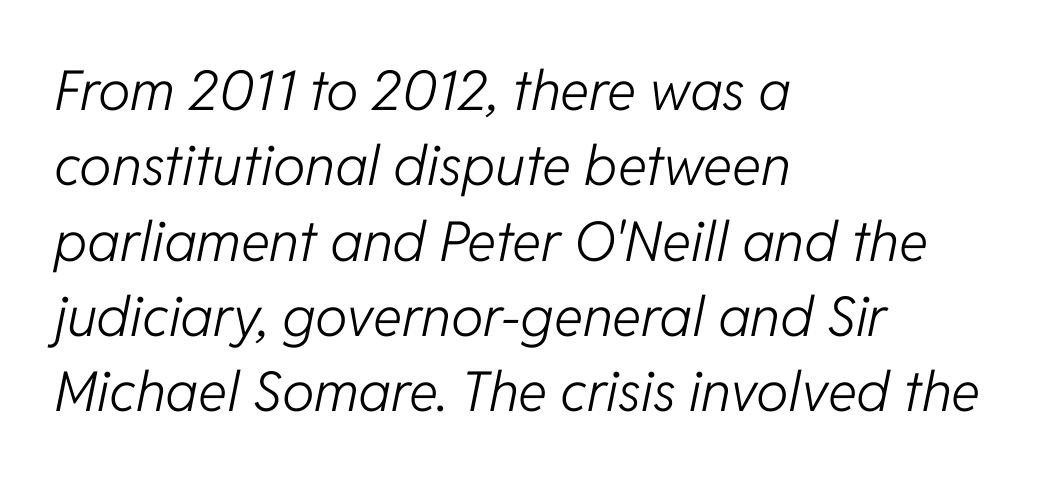
{"italic": "yes", "lean": "right", "slant_degrees": 11, "bold": "no", "weight": "light", "width": "normal", "stroke_contrast": "low", "x_height": "medium", "monospaced": "no", "underline": "no", "align": "left", "line_spacing": "normal", "line_spacing_ratio": 1.37, "letter_spacing": "normal", "letter_spacing_em": 0.0, "glyph_px": 55}
